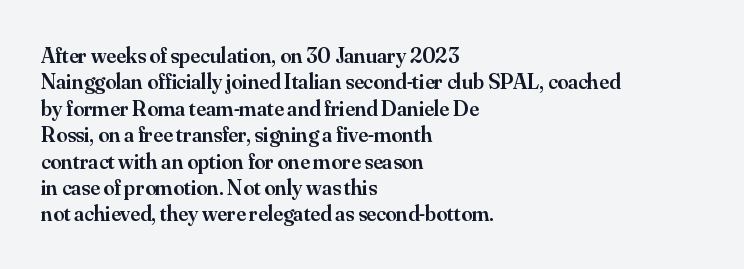
The image shows 22 px text type, upright; set left-aligned, line spacing 1.2x, normal letter spacing, not underlined.
